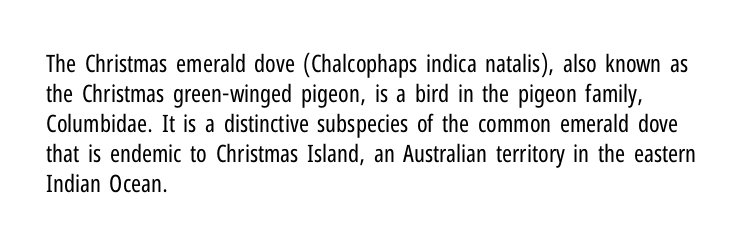
{"italic": "no", "bold": "no", "underline": "no", "align": "left", "line_spacing": "normal", "line_spacing_ratio": 1.25, "letter_spacing": "normal", "letter_spacing_em": 0.0, "glyph_px": 24}
